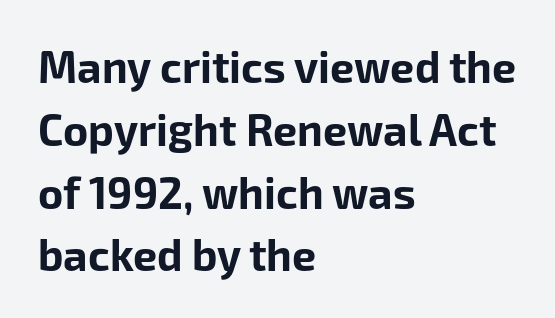
{"serif": "no", "italic": "no", "bold": "yes", "weight": "bold", "width": "normal", "stroke_contrast": "low", "x_height": "medium", "monospaced": "no", "underline": "no", "align": "left", "line_spacing": "normal", "line_spacing_ratio": 1.46, "letter_spacing": "normal", "letter_spacing_em": 0.0, "glyph_px": 43}
